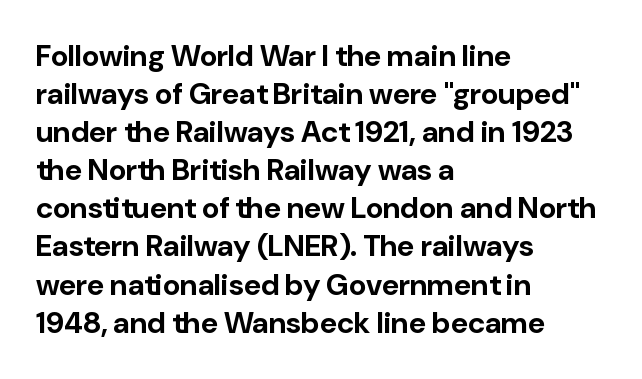
The image shows 30 px bold sans-serif type, upright; set left-aligned, normal line spacing (1.27x), normal letter spacing, not underlined; low stroke contrast and a medium x-height.
